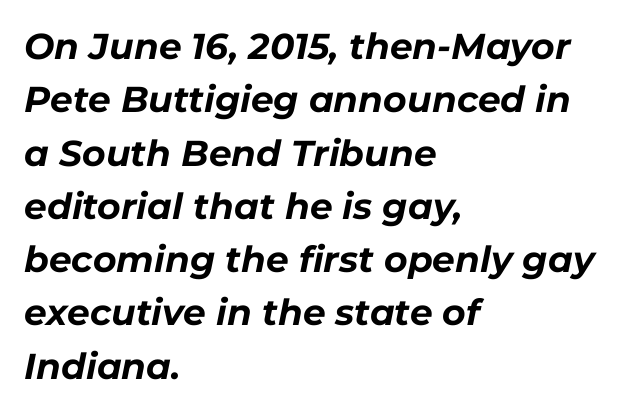
Letters rest on an invisible, unmarked baseline. The line texture is even and compact thanks to regular tracking. This sample uses an oblique cut, with every glyph tilted off the vertical. How heavy is the stroke? Heavy — this is a bold. A typesetter would call this proportional, since set widths differ per character.
